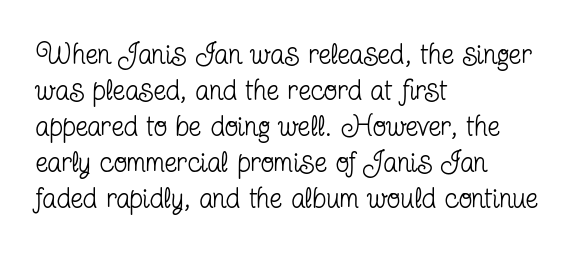
The image shows 28 px regular-weight, condensed serif type, upright; set left-aligned, normal line spacing (1.29x), normal letter spacing, not underlined; low stroke contrast and a medium x-height.
